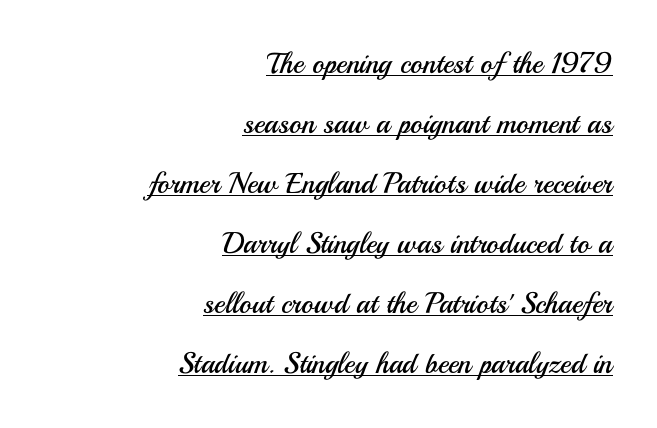
Q: Is the text bold? A: No.
Q: Is the text italic (slanted)? A: Yes.
Q: Is the typeface a serif or a sans-serif typeface? A: Sans-serif.
Q: Is the text underlined? A: Yes.
Q: How is the paragraph aligned? A: Right-aligned.
Q: Is the spacing between letters normal or unusually wide? A: Normal.
Q: Is the spacing between lines tight, normal or loose? A: Loose.
Q: Width (condensed, normal, or wide)? A: Normal.
Q: Stroke contrast? A: Medium.
Q: x-height? A: Small.
Q: Monospaced? A: No.
